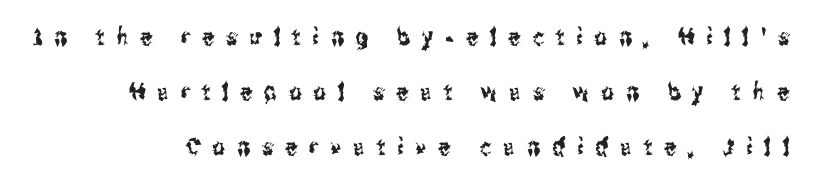
Q: Is the text italic (slanted)? A: No, it is upright.
Q: Is the text underlined? A: No.
Q: How is the paragraph aligned? A: Right-aligned.
Q: Is the spacing between letters normal or unusually wide? A: Unusually wide.
Q: Is the spacing between lines tight, normal or loose? A: Loose.
